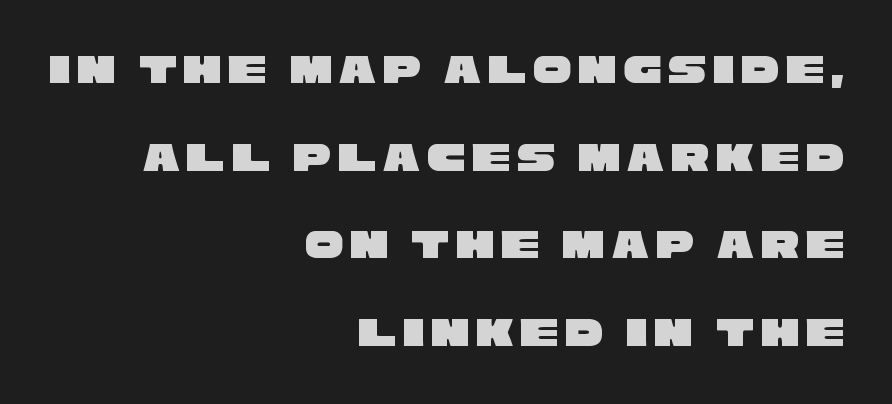
The image shows 43 px wide sans-serif type; set right-aligned, loose line spacing (2.04x), not underlined; low stroke contrast and a large x-height.
